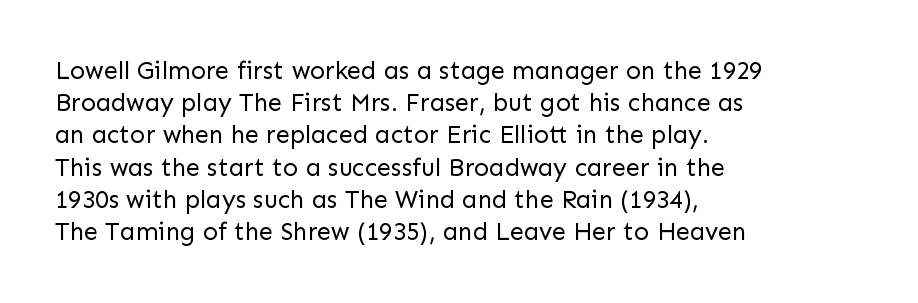
The image shows 25 px text type, upright; set left-aligned, normal line spacing (1.29x), normal letter spacing, not underlined.
